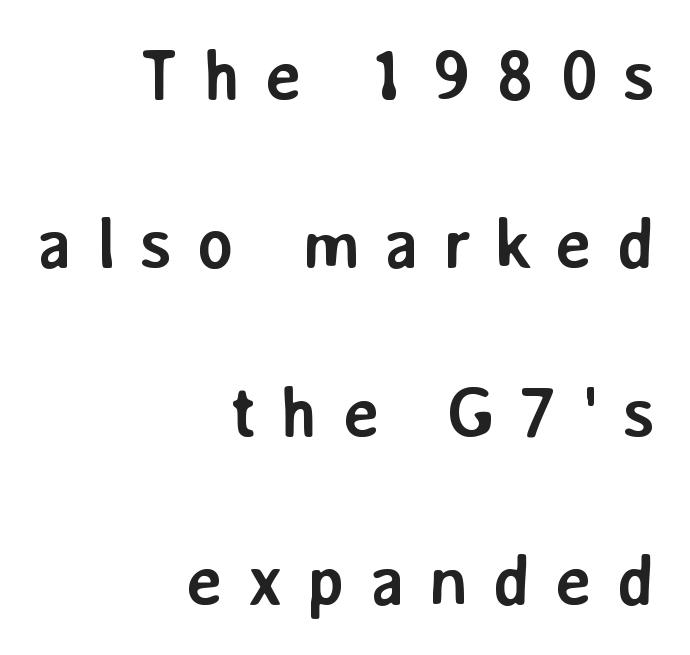
The image shows 71 px semibold sans-serif type, upright; set right-aligned, loose line spacing (2.37x), unusually wide letter spacing (+0.32 em), not underlined; low stroke contrast and a medium x-height.
